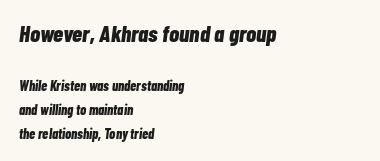
Q: Is the text bold? A: Yes.
Q: Is the text italic (slanted)? A: Yes, it leans right by about 7 degrees.
Q: Is the text underlined? A: No.
Q: How is the paragraph aligned? A: Left-aligned.
Q: Is the spacing between letters normal or unusually wide? A: Normal.
Q: Which block of text is set in a larger size, the first (top) or the second (bottom)? A: The first (top) one.
